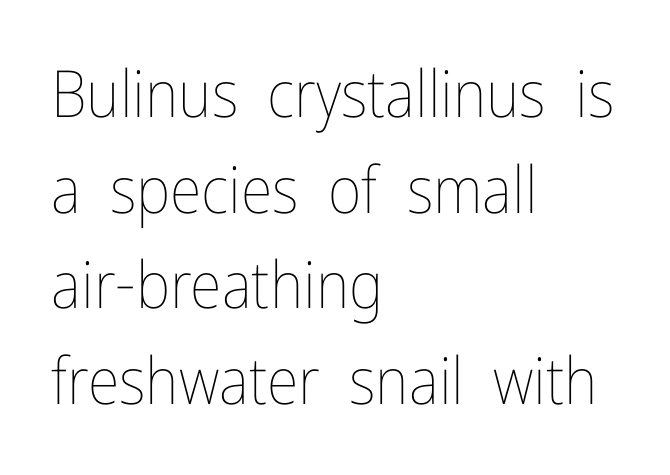
Each letter keeps its own natural width here, so spacing adapts to shape. Each row of text sits above clean, open space. What's the leading like? Ordinary, nothing unusual. The tracking reads as untouched default to a designer's eye.
